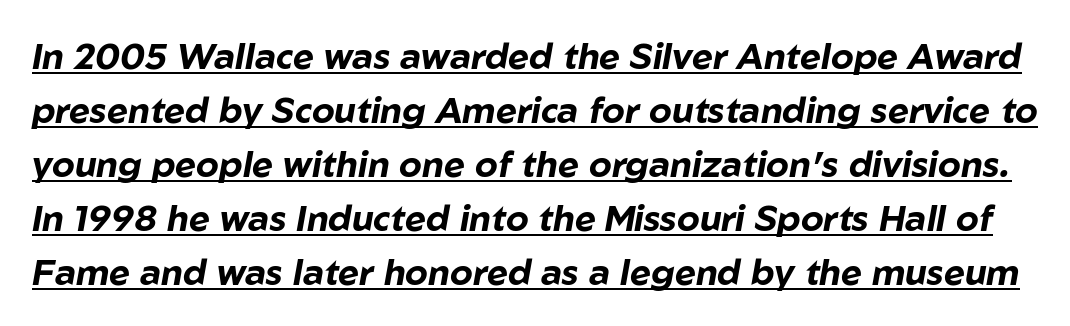
Q: Is the text bold? A: Yes.
Q: Is the text italic (slanted)? A: Yes, it leans right by about 10 degrees.
Q: Is the text underlined? A: Yes.
Q: Is the spacing between letters normal or unusually wide? A: Normal.
Q: Is the spacing between lines tight, normal or loose? A: Normal.
Q: Width (condensed, normal, or wide)? A: Normal.
Q: Stroke contrast? A: Low.
Q: x-height? A: Medium.
Q: Monospaced? A: No.
